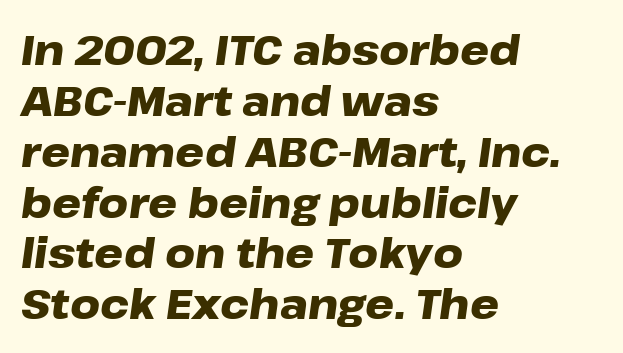
Is this a fixed-width face? No — the glyphs have proportional, varying widths. The rendering keeps characters at their native spacing. Underline: absent. Strong, thick strokes mark this as bold type. The passage is arranged the way most books set body copy — flush left.
